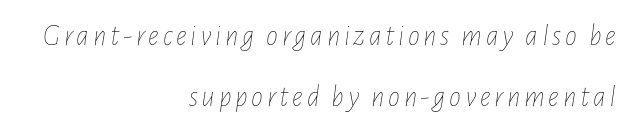
{"italic": "yes", "lean": "right", "slant_degrees": 7, "bold": "no", "weight": "thin", "width": "condensed", "stroke_contrast": "low", "x_height": "medium", "monospaced": "no", "underline": "no", "align": "right", "line_spacing": "loose", "line_spacing_ratio": 2.03, "glyph_px": 30}
